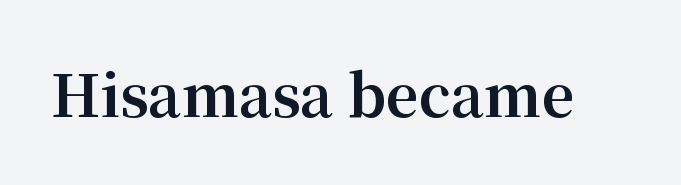
These lines were composed using upright roman letters. The passage shown is typeset with a serif family. These lines are rendered in a variable-pitch font. Caption: standard tracking, unaltered. Honestly, there is no underline to notice here at all.
